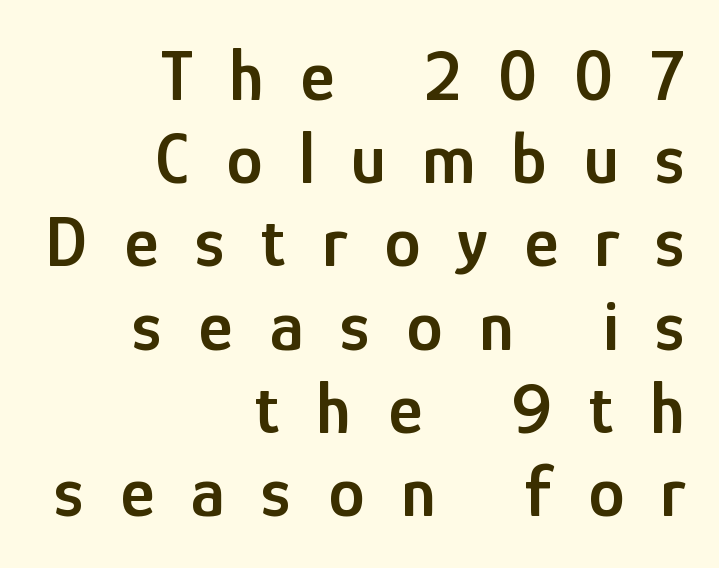
Q: Is the text bold? A: Semi-bold.
Q: Is the text italic (slanted)? A: No, it is upright.
Q: Is the typeface a serif or a sans-serif typeface? A: Sans-serif.
Q: Is the text underlined? A: No.
Q: How is the paragraph aligned? A: Right-aligned.
Q: Is the spacing between letters normal or unusually wide? A: Unusually wide.
Q: Is the spacing between lines tight, normal or loose? A: Tight.
Q: Width (condensed, normal, or wide)? A: Condensed.
Q: Stroke contrast? A: Low.
Q: x-height? A: Medium.
Q: Monospaced? A: No.
